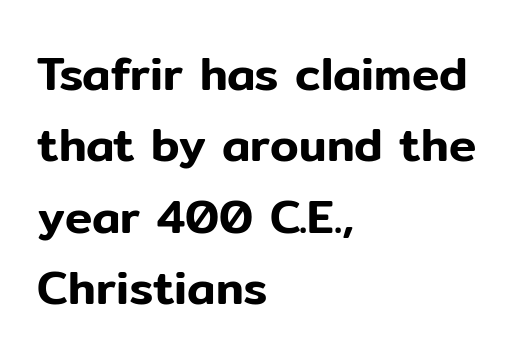
{"serif": "no", "italic": "no", "width": "normal", "stroke_contrast": "low", "x_height": "medium", "monospaced": "no", "underline": "no", "align": "left", "line_spacing": "normal", "line_spacing_ratio": 1.55, "letter_spacing": "normal", "letter_spacing_em": 0.0, "glyph_px": 46}
